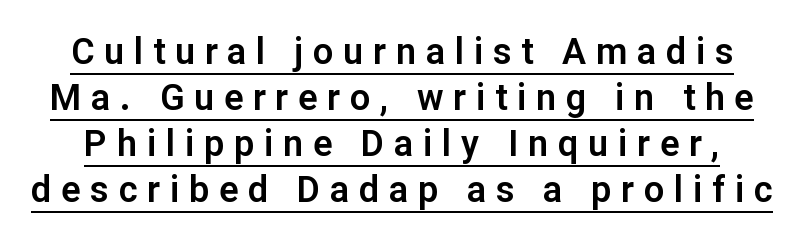
{"serif": "no", "italic": "no", "width": "normal", "stroke_contrast": "low", "x_height": "medium", "monospaced": "no", "underline": "yes", "line_spacing": "normal", "line_spacing_ratio": 1.28, "letter_spacing": "wide", "letter_spacing_em": 0.27, "glyph_px": 36}
